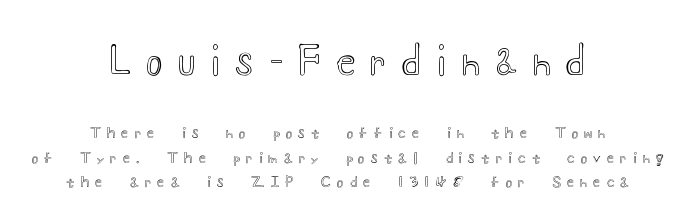
{"italic": "no", "width": "wide", "x_height": "small", "monospaced": "no", "underline": "no", "align": "center", "line_spacing": "normal", "line_spacing_ratio": 1.63, "letter_spacing": "wide", "letter_spacing_em": 0.42, "larger_block": "first", "size_ratio": 2.53, "glyph_px": 38}
